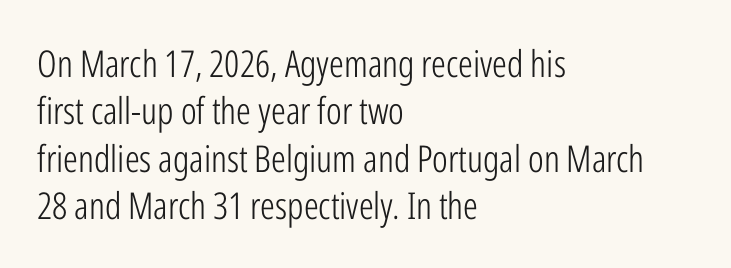
The image shows 37 px light, condensed sans-serif type, upright; set left-aligned, normal line spacing (1.28x), normal letter spacing, not underlined; low stroke contrast and a medium x-height.
